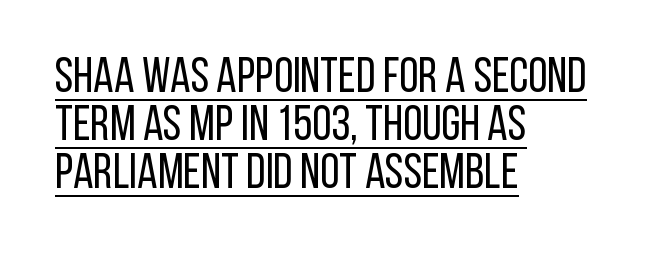
The image shows 49 px regular-weight, condensed sans-serif type, upright; set left-aligned, tight line spacing (0.98x), normal letter spacing, underlined; low stroke contrast and a large x-height.
